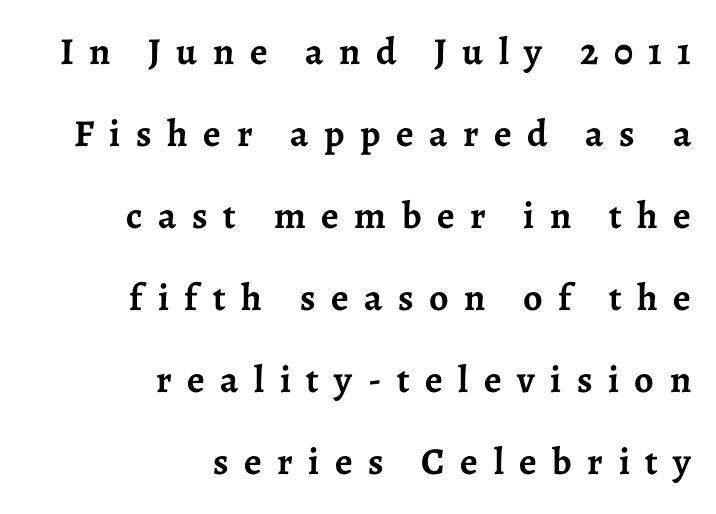
The image shows 38 px semibold serif type, upright; set right-aligned, loose line spacing (2.16x), unusually wide letter spacing (+0.41 em), not underlined; low stroke contrast and a medium x-height.
